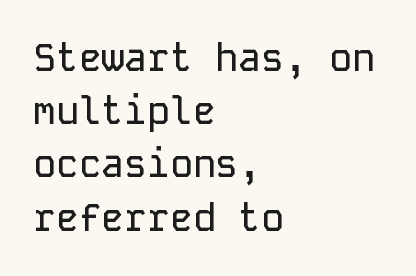
The image shows 38 px sans-serif type, upright, monospaced; set left-aligned, normal line spacing (1.4x), normal letter spacing, not underlined; low stroke contrast and a medium x-height.
